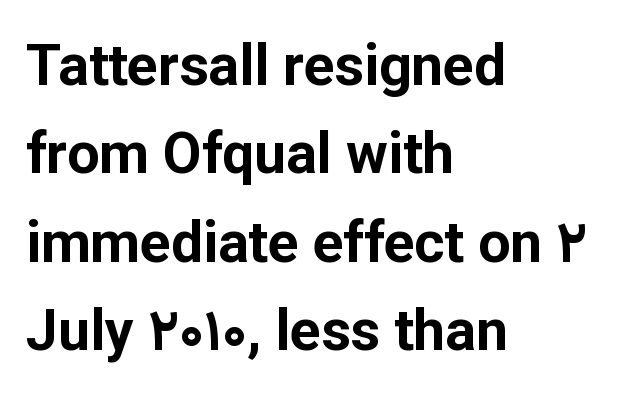
{"serif": "no", "italic": "no", "bold": "yes", "weight": "bold", "width": "normal", "stroke_contrast": "low", "x_height": "medium", "monospaced": "no", "underline": "no", "align": "left", "line_spacing": "normal", "line_spacing_ratio": 1.55, "letter_spacing": "normal", "letter_spacing_em": 0.0, "glyph_px": 57}
